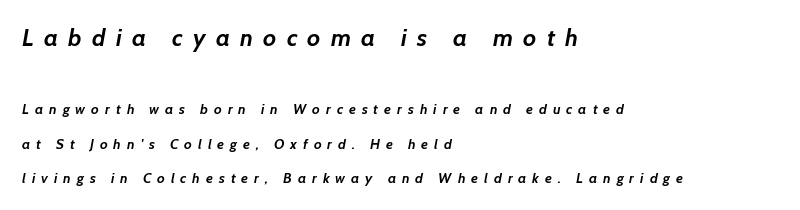
The image shows 24 px bold type, italic (leaning right); set left-aligned, loose line spacing (2.46x), unusually wide letter spacing (+0.43 em), not underlined; the first (top) block is 1.71x larger.
